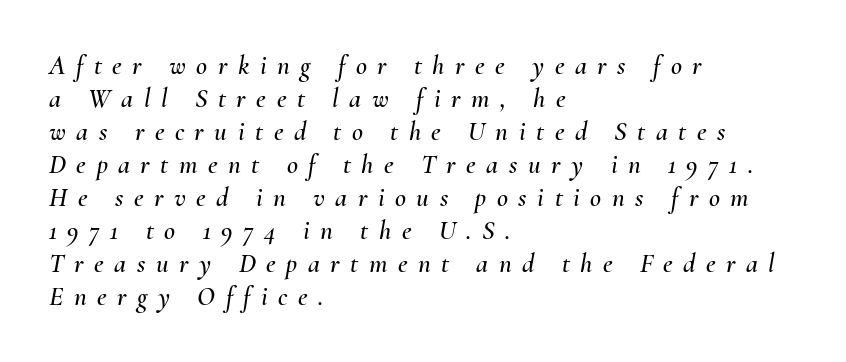
Q: Is the text italic (slanted)? A: Yes, it leans right by about 10 degrees.
Q: Is the text underlined? A: No.
Q: How is the paragraph aligned? A: Left-aligned.
Q: Is the spacing between letters normal or unusually wide? A: Unusually wide.
